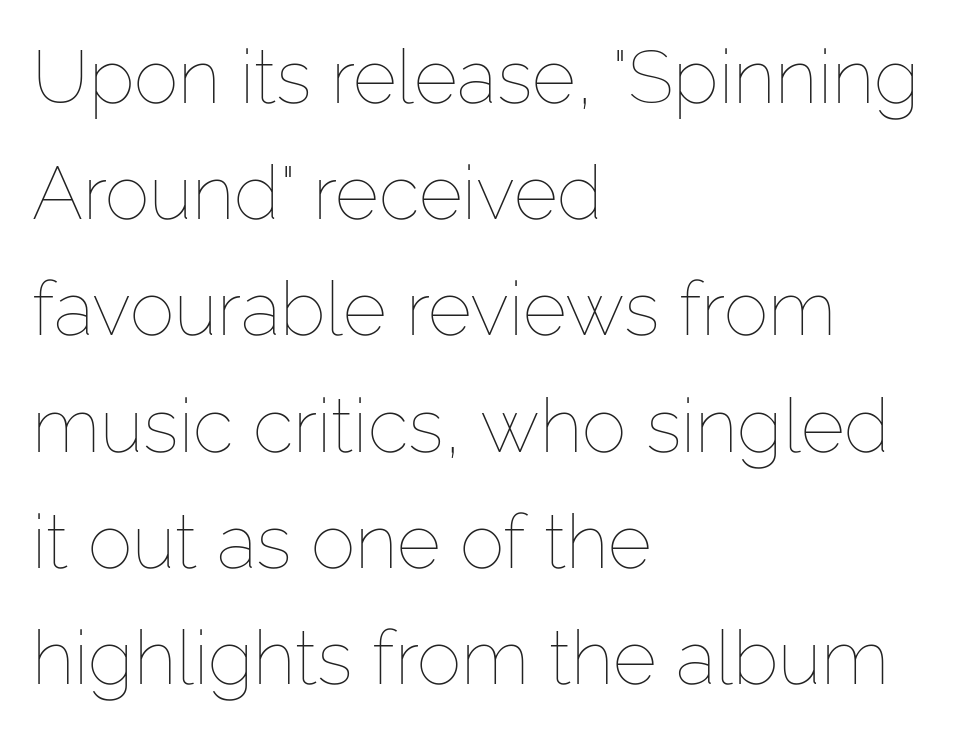
Default kerning and tracking; the words read as compact shapes. Summary of weight: not heavy and not bold. These lines were composed using upright roman letters. Line starts are locked; line ends wander. A typesetter would call this proportional, since set widths differ per character.
